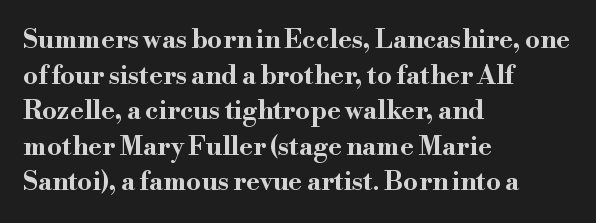
The image shows 26 px bold type, upright; set left-aligned, normal line spacing (1.37x), normal letter spacing, not underlined.
